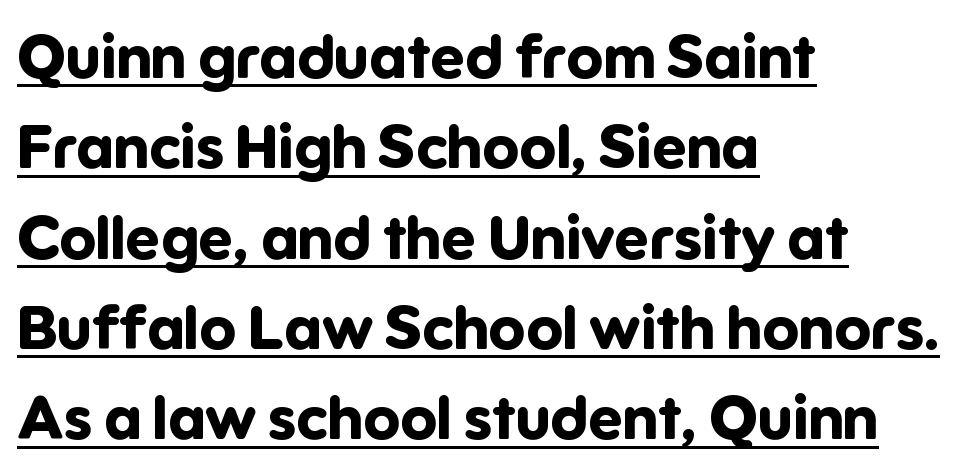
Q: Is the text bold? A: Yes.
Q: Is the text italic (slanted)? A: No, it is upright.
Q: Is the typeface a serif or a sans-serif typeface? A: Sans-serif.
Q: Is the text underlined? A: Yes.
Q: How is the paragraph aligned? A: Left-aligned.
Q: Is the spacing between letters normal or unusually wide? A: Normal.
Q: Is the spacing between lines tight, normal or loose? A: Normal.
Q: Width (condensed, normal, or wide)? A: Normal.
Q: Stroke contrast? A: Low.
Q: x-height? A: Medium.
Q: Monospaced? A: No.
